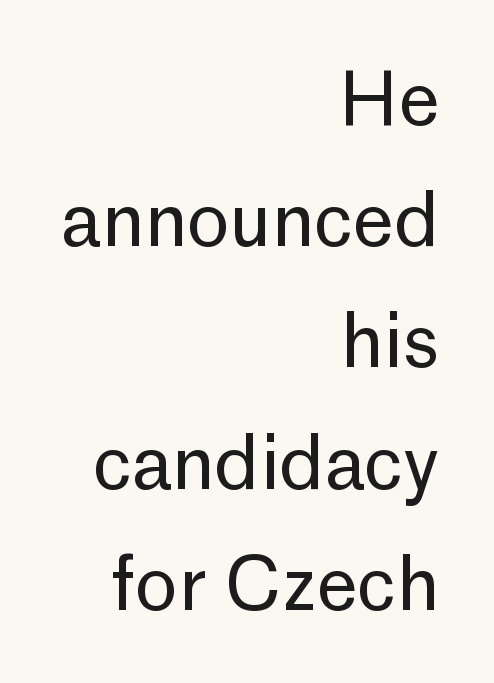
The image shows 73 px regular-weight sans-serif type, upright; set right-aligned, normal line spacing (1.66x), normal letter spacing, not underlined; low stroke contrast and a medium x-height.
